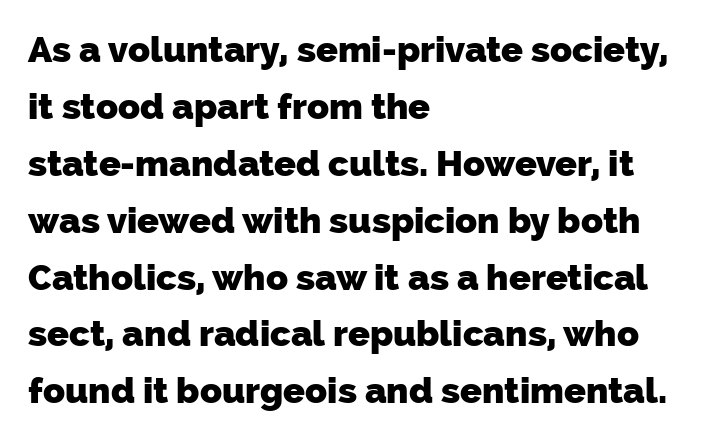
The image shows 36 px heavy sans-serif type; set left-aligned, normal line spacing (1.58x), normal letter spacing, not underlined; low stroke contrast and a medium x-height.
